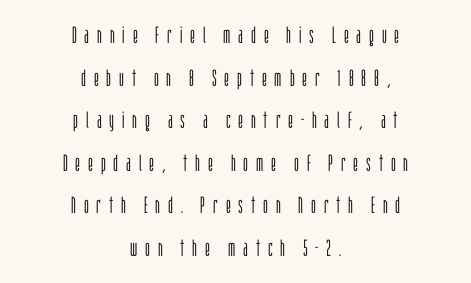
{"italic": "no", "bold": "no", "underline": "no", "align": "center", "line_spacing_ratio": 1.85, "letter_spacing": "wide", "letter_spacing_em": 0.34, "glyph_px": 23}
